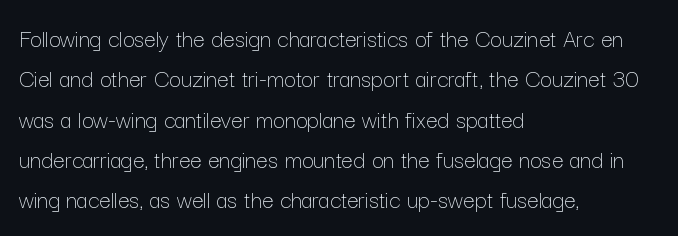
The image shows 26 px text type, upright; set left-aligned, normal line spacing (1.55x), normal letter spacing, not underlined.
